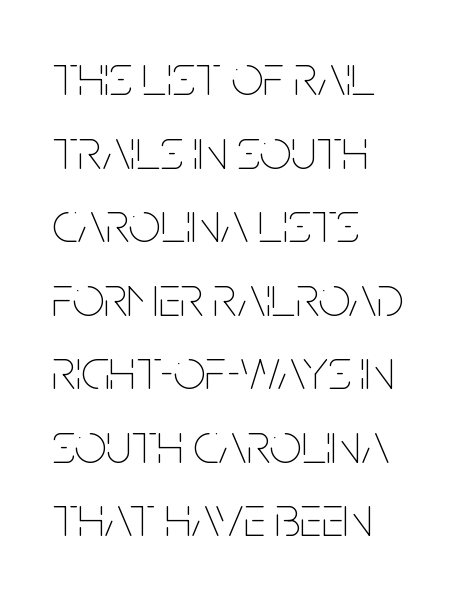
{"italic": "no", "bold": "no", "weight": "thin", "width": "condensed", "stroke_contrast": "low", "x_height": "large", "monospaced": "no", "underline": "no", "align": "left", "line_spacing": "normal", "line_spacing_ratio": 1.29, "letter_spacing": "normal", "letter_spacing_em": 0.0, "glyph_px": 57}
